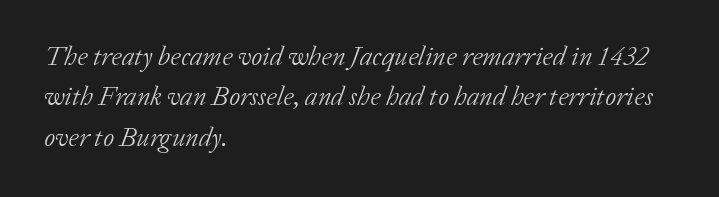
Default kerning and tracking; the words read as compact shapes. Does the leading feel generous? No, just average. Is this a heavy cut? Hardly; it is regular or lighter. Quick note: italic. The text block is weighted toward the left margin, trailing off unevenly rightward. Underlining? Definitely not there.
